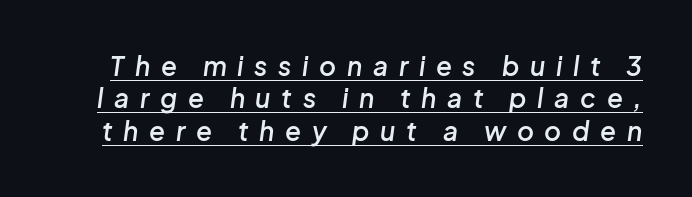
Slanted lettering throughout. Glyph-to-glyph distance is far greater than everyday printed text. Descenders here cross a horizontal rule under the line. Set as a demibold, roughly 600 on the weight scale.
